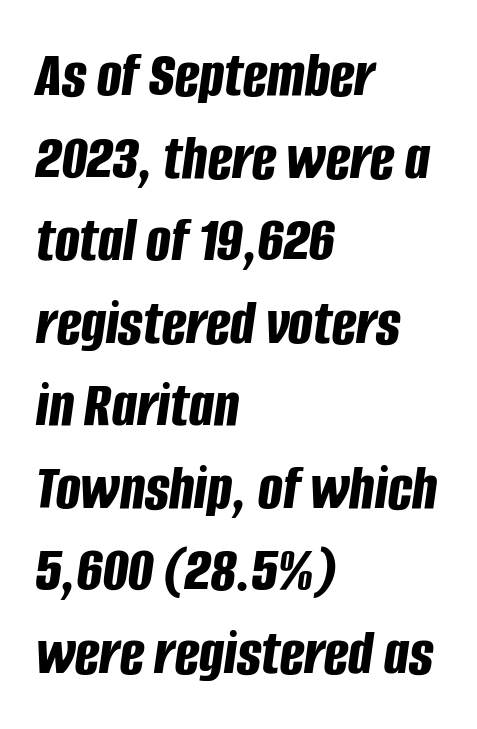
{"italic": "yes", "lean": "right", "slant_degrees": 8, "bold": "yes", "weight": "bold", "width": "condensed", "stroke_contrast": "low", "x_height": "large", "monospaced": "no", "underline": "no", "align": "left", "line_spacing": "normal", "line_spacing_ratio": 1.27, "letter_spacing": "normal", "letter_spacing_em": 0.0, "glyph_px": 65}
